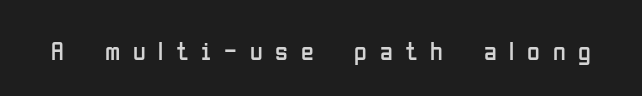
Each stroke keeps to a modest, everyday thickness or less. Letter spacing: wide. The string is rendered with underlining switched off. A typesetter would mark this as roman, not italic.
